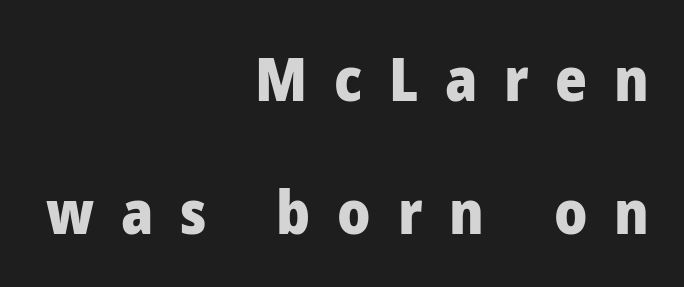
No italicization has been applied; the sample stays upright. Between one letter and the next there's a generous, obvious gap. Successive baselines arrive slowly, with a big drop between each. Reading down the block, your eye finds every line finishing at a fixed right position.
